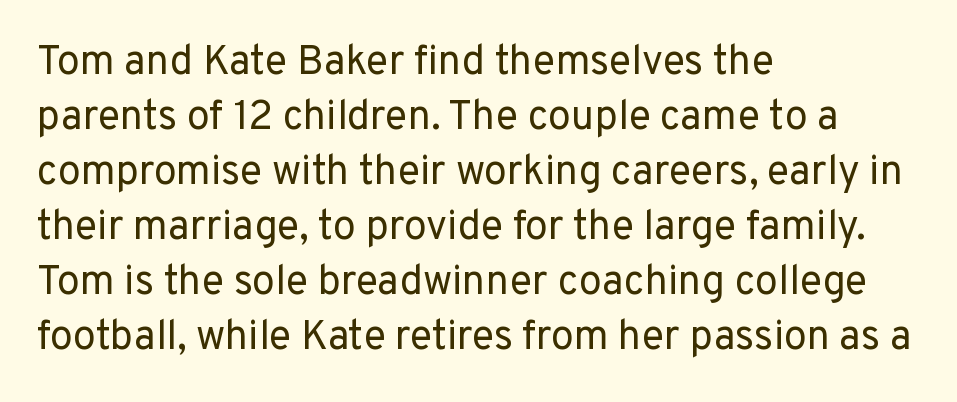
The image shows 41 px regular-weight sans-serif type, upright; set left-aligned, normal line spacing (1.34x), normal letter spacing, not underlined; low stroke contrast and a medium x-height.
